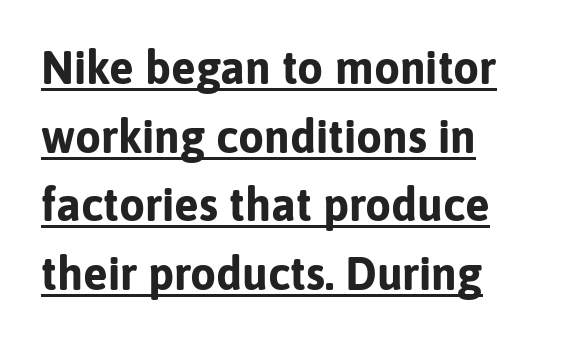
Q: Is the text bold? A: Yes.
Q: Is the text italic (slanted)? A: No, it is upright.
Q: Is the typeface a serif or a sans-serif typeface? A: Sans-serif.
Q: Is the text underlined? A: Yes.
Q: How is the paragraph aligned? A: Left-aligned.
Q: Is the spacing between letters normal or unusually wide? A: Normal.
Q: Is the spacing between lines tight, normal or loose? A: Normal.
Q: Width (condensed, normal, or wide)? A: Normal.
Q: Stroke contrast? A: Low.
Q: x-height? A: Medium.
Q: Monospaced? A: No.
